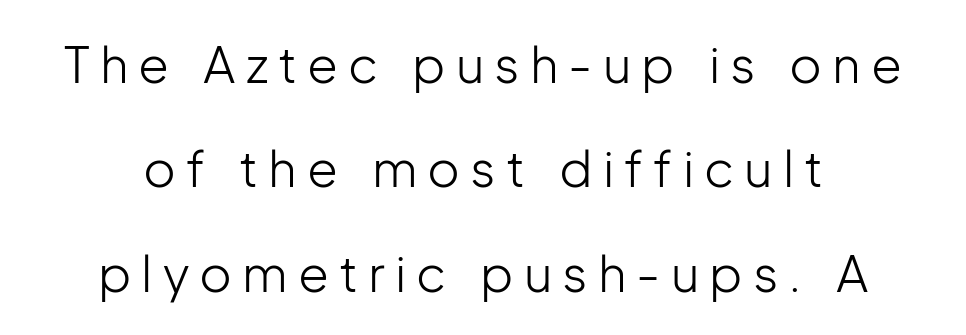
Notice the wide empty band between every row — that's loose leading. Stroke terminals: plain, sans-serif. A typesetter would call this heavily tracked-out type. The letterforms sit at book weight or below. The letters stand straight up with perfectly vertical stems. A typesetter would call this proportional, since set widths differ per character.
